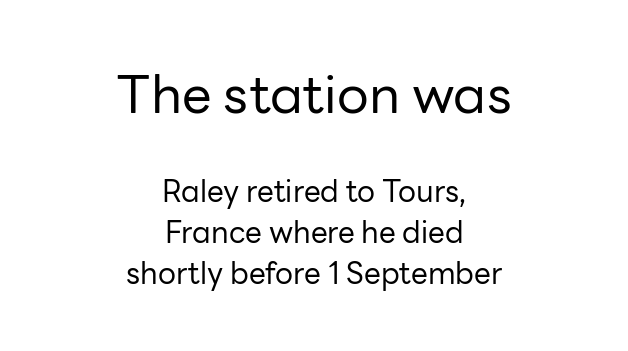
{"serif": "no", "italic": "no", "bold": "no", "weight": "regular", "width": "normal", "stroke_contrast": "low", "x_height": "medium", "monospaced": "no", "underline": "no", "align": "center", "line_spacing": "normal", "line_spacing_ratio": 1.37, "letter_spacing": "normal", "letter_spacing_em": 0.0, "larger_block": "first", "size_ratio": 1.77, "glyph_px": 53}
